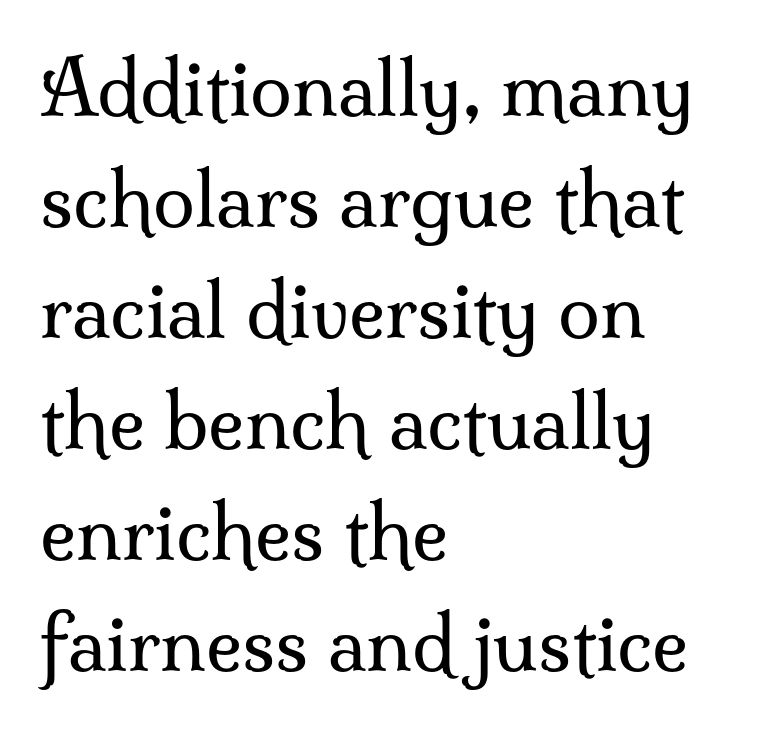
The image shows 76 px regular-weight serif type, upright; set left-aligned, normal line spacing (1.46x), normal letter spacing, not underlined; medium stroke contrast and a small x-height.
